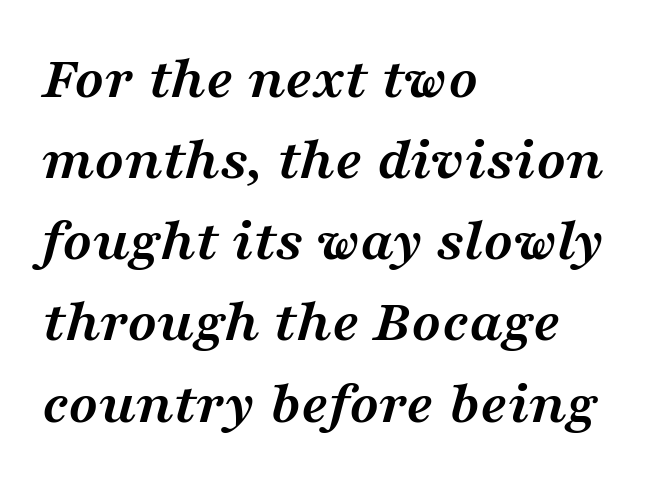
The image shows 61 px semibold, wide serif type, italic (leaning right); set left-aligned, normal line spacing (1.33x), normal letter spacing, not underlined; medium stroke contrast and a medium x-height.
